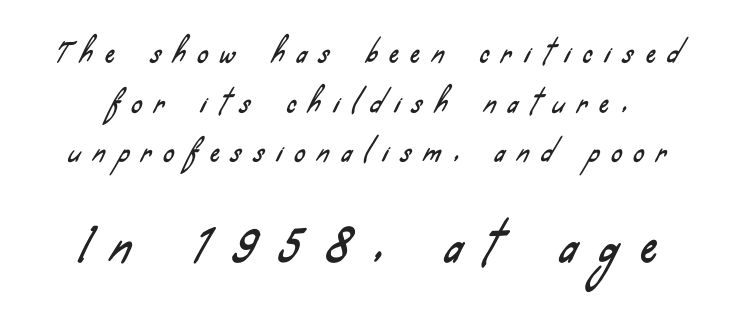
Q: Is the typeface a serif or a sans-serif typeface? A: Sans-serif.
Q: Is the text underlined? A: No.
Q: Is the spacing between letters normal or unusually wide? A: Unusually wide.
Q: Is the spacing between lines tight, normal or loose? A: Loose.
Q: Which block of text is set in a larger size, the first (top) or the second (bottom)? A: The second (bottom) one.
Q: Width (condensed, normal, or wide)? A: Condensed.
Q: Stroke contrast? A: Low.
Q: x-height? A: Small.
Q: Monospaced? A: No.
